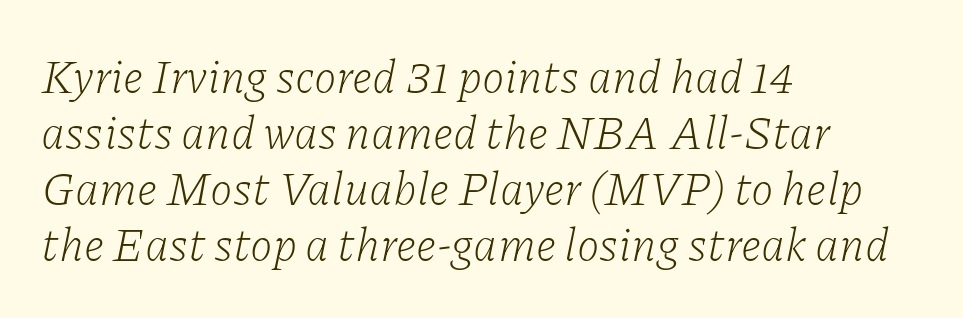
Q: Is the text bold? A: No.
Q: Is the text italic (slanted)? A: Yes, it leans right by about 11 degrees.
Q: Is the typeface a serif or a sans-serif typeface? A: Serif.
Q: Is the text underlined? A: No.
Q: How is the paragraph aligned? A: Left-aligned.
Q: Is the spacing between letters normal or unusually wide? A: Normal.
Q: Width (condensed, normal, or wide)? A: Normal.
Q: Stroke contrast? A: Low.
Q: x-height? A: Medium.
Q: Monospaced? A: No.
